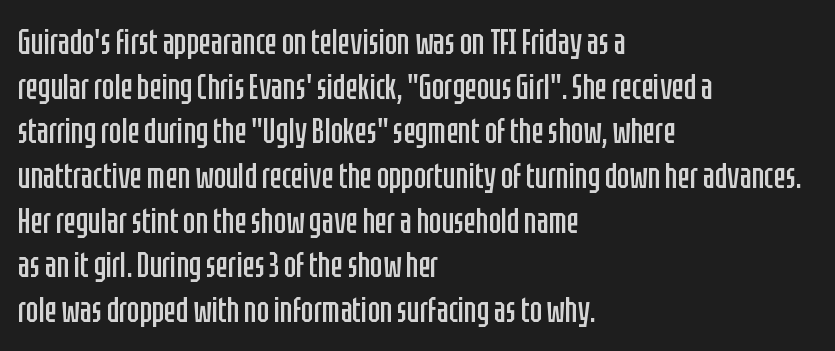
This rendering leaves character spacing at its baseline value. Varying glyph widths throughout — classic text-font behaviour. The text was rendered using a sans face with plain stroke endings. The paragraph has a hard left edge and a soft right edge.
